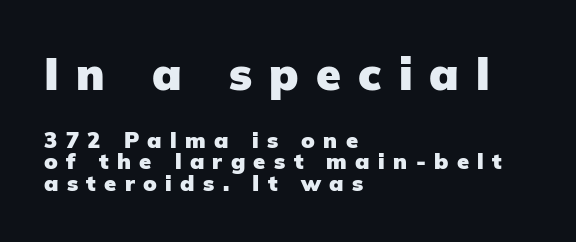
The image shows 45 px heavy sans-serif type, upright; set left-aligned, tight line spacing (0.99x), unusually wide letter spacing (+0.38 em), not underlined; the first (top) block is 2.05x larger; low stroke contrast and a medium x-height.
